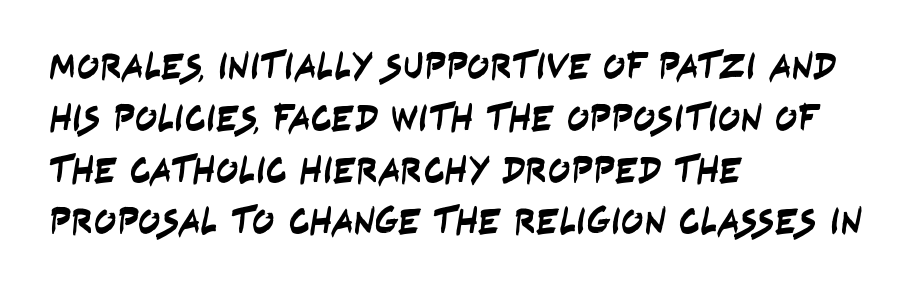
Q: Is the typeface a serif or a sans-serif typeface? A: Sans-serif.
Q: Is the text underlined? A: No.
Q: How is the paragraph aligned? A: Left-aligned.
Q: Is the spacing between letters normal or unusually wide? A: Normal.
Q: Is the spacing between lines tight, normal or loose? A: Normal.
Q: Width (condensed, normal, or wide)? A: Condensed.
Q: Stroke contrast? A: Low.
Q: x-height? A: Large.
Q: Monospaced? A: No.
